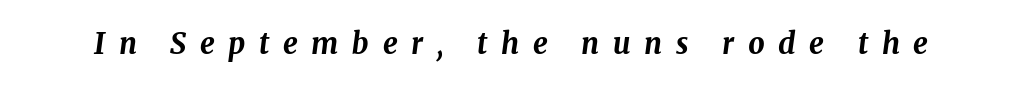
The image shows 29 px bold type, italic (leaning right); set unusually wide letter spacing (+0.47 em), not underlined; medium stroke contrast and a medium x-height.
